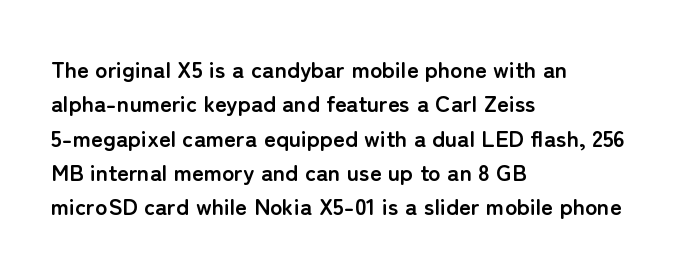
{"italic": "no", "bold": "yes", "underline": "no", "align": "left", "line_spacing": "normal", "line_spacing_ratio": 1.49, "letter_spacing": "normal", "letter_spacing_em": 0.0, "glyph_px": 23}
